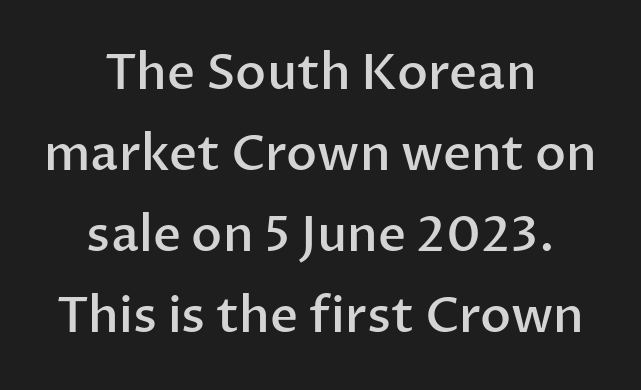
Descender tails drop into unmarked territory. The text was rendered using a sans face with plain stroke endings. Line starts and ends both wander, symmetrically. Compared with typical paragraphs, the rows here are spaced about the same.
